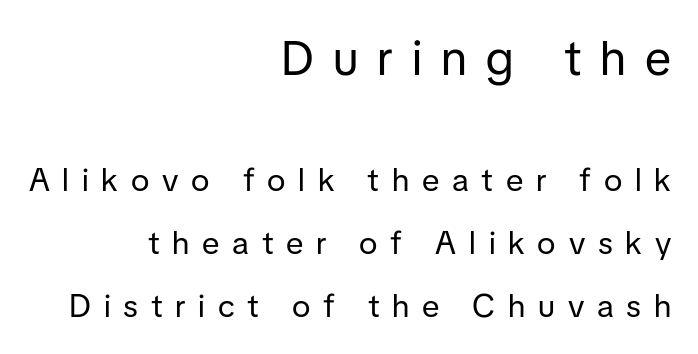
This sample uses expanded letter spacing, leaving extra air between glyphs. Is this a sans? Yes — the strokes have no serifs. The type sits square on the baseline with zero lean. Here the designer chose a conventional face with non-uniform glyph widths. Letters have the restrained weight of plain body copy at most. Where is the straight margin? On the right.
